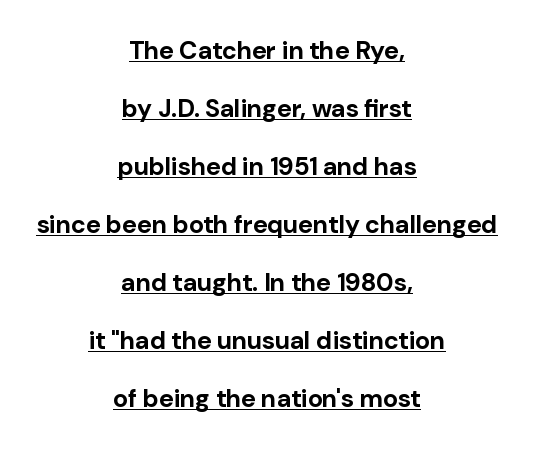
The image shows 25 px bold type, upright; set centered, loose line spacing (2.32x), normal letter spacing, underlined.
